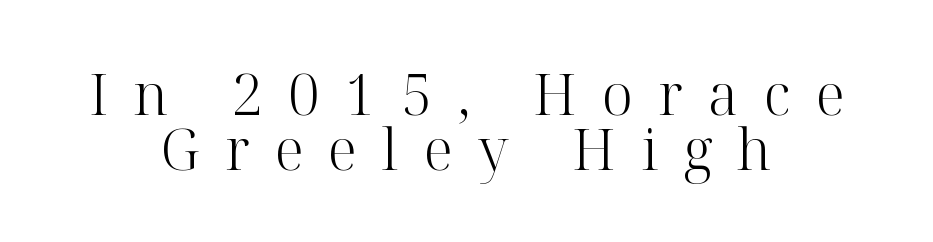
The image shows 56 px light serif type, upright; set centered, tight line spacing (0.98x), unusually wide letter spacing (+0.45 em), not underlined; high stroke contrast and a medium x-height.
